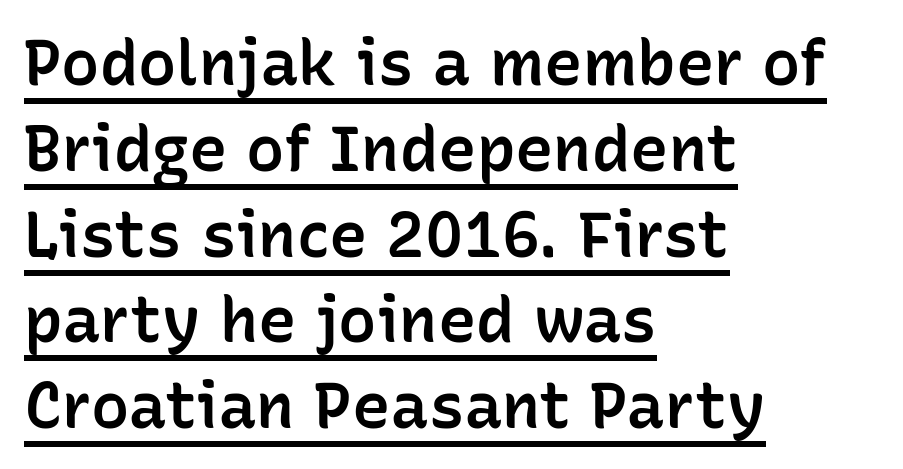
The image shows 64 px semibold sans-serif type, upright; set left-aligned, normal line spacing (1.34x), normal letter spacing, underlined; low stroke contrast and a medium x-height.
